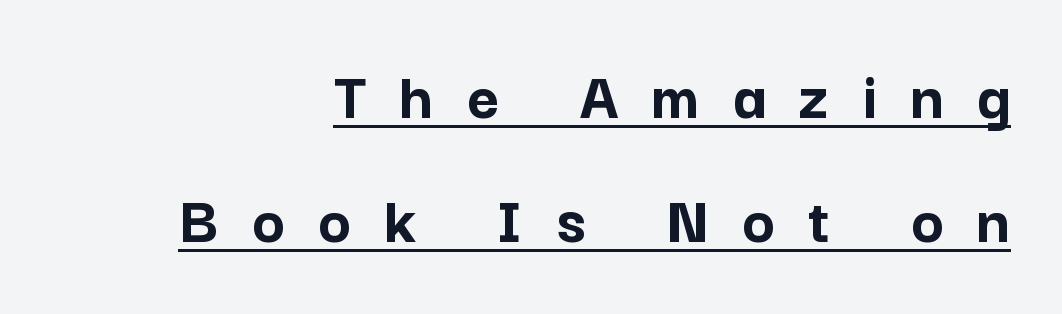
{"serif": "no", "italic": "no", "bold": "yes", "weight": "semibold", "width": "normal", "stroke_contrast": "low", "x_height": "medium", "monospaced": "no", "underline": "yes", "align": "right", "line_spacing_ratio": 1.8, "letter_spacing": "wide", "letter_spacing_em": 0.48, "glyph_px": 69}
